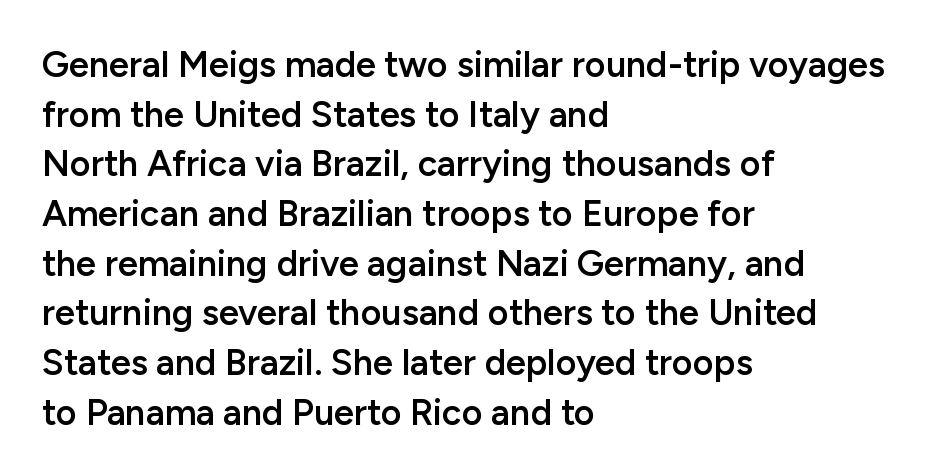
Q: Is the text bold? A: Semi-bold.
Q: Is the text italic (slanted)? A: No, it is upright.
Q: Is the typeface a serif or a sans-serif typeface? A: Sans-serif.
Q: Is the text underlined? A: No.
Q: How is the paragraph aligned? A: Left-aligned.
Q: Is the spacing between letters normal or unusually wide? A: Normal.
Q: Is the spacing between lines tight, normal or loose? A: Normal.
Q: Width (condensed, normal, or wide)? A: Normal.
Q: Stroke contrast? A: Low.
Q: x-height? A: Medium.
Q: Monospaced? A: No.
